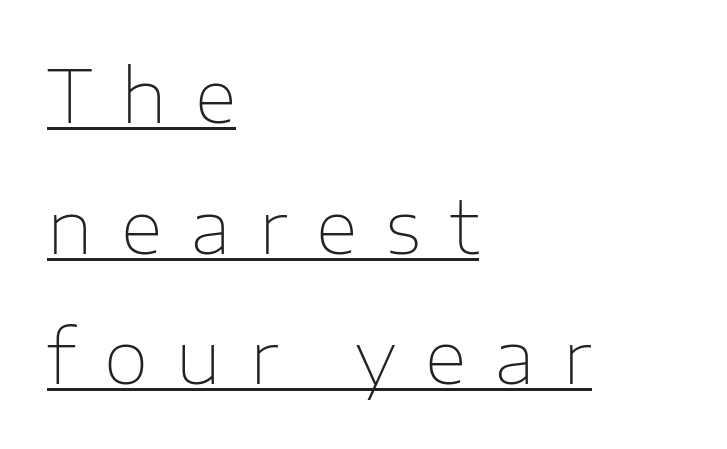
The image shows 73 px thin sans-serif type, upright; set left-aligned, line spacing 1.79x, unusually wide letter spacing (+0.39 em), underlined; low stroke contrast and a medium x-height.
